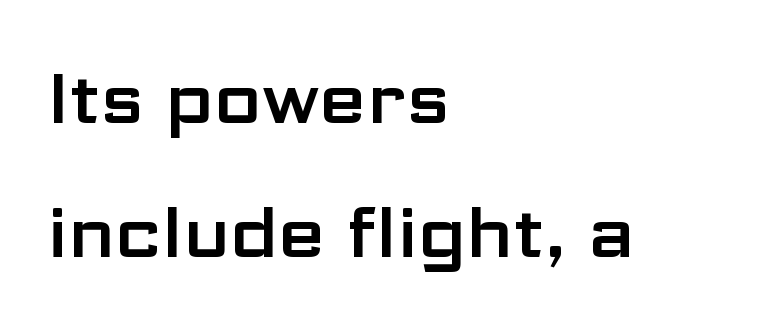
Q: Is the text italic (slanted)? A: No, it is upright.
Q: Is the typeface a serif or a sans-serif typeface? A: Sans-serif.
Q: Is the text underlined? A: No.
Q: How is the paragraph aligned? A: Left-aligned.
Q: Is the spacing between letters normal or unusually wide? A: Normal.
Q: Is the spacing between lines tight, normal or loose? A: Loose.
Q: Width (condensed, normal, or wide)? A: Wide.
Q: Stroke contrast? A: Low.
Q: x-height? A: Medium.
Q: Monospaced? A: No.
